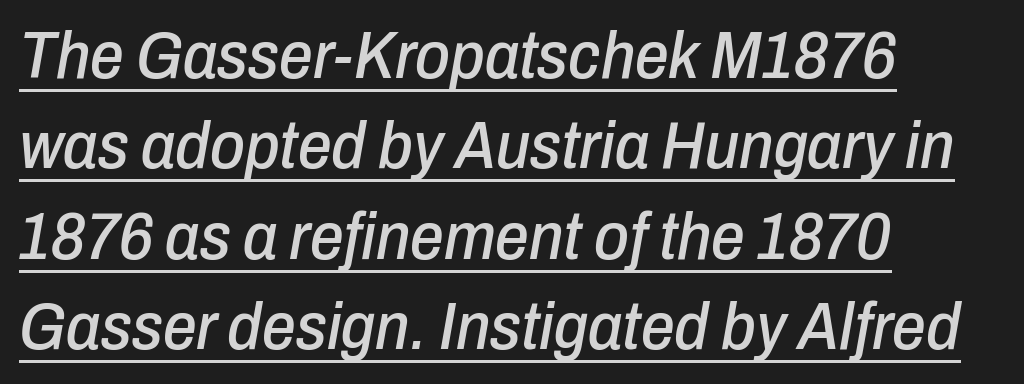
Q: Is the text italic (slanted)? A: Yes, it leans right by about 10 degrees.
Q: Is the text underlined? A: Yes.
Q: How is the paragraph aligned? A: Left-aligned.
Q: Is the spacing between letters normal or unusually wide? A: Normal.
Q: Is the spacing between lines tight, normal or loose? A: Normal.
Q: Width (condensed, normal, or wide)? A: Condensed.
Q: Stroke contrast? A: Low.
Q: x-height? A: Medium.
Q: Monospaced? A: No.
